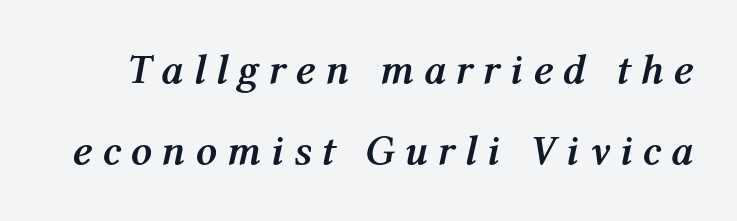
{"italic": "yes", "lean": "right", "slant_degrees": 12, "bold": "yes", "weight": "semibold", "width": "normal", "stroke_contrast": "medium", "x_height": "medium", "monospaced": "no", "underline": "no", "line_spacing": "loose", "line_spacing_ratio": 1.93, "letter_spacing": "wide", "letter_spacing_em": 0.23, "glyph_px": 42}
